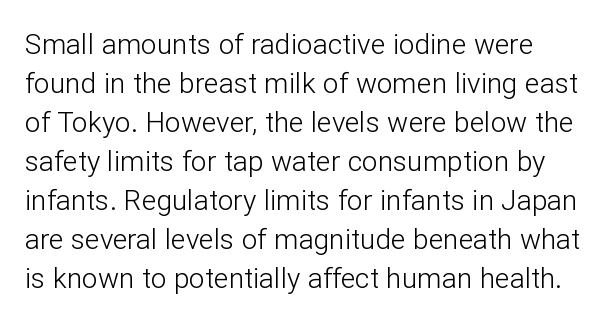
Q: Is the text bold? A: No.
Q: Is the text italic (slanted)? A: No, it is upright.
Q: Is the typeface a serif or a sans-serif typeface? A: Sans-serif.
Q: Is the text underlined? A: No.
Q: Is the spacing between letters normal or unusually wide? A: Normal.
Q: Is the spacing between lines tight, normal or loose? A: Normal.
Q: Width (condensed, normal, or wide)? A: Normal.
Q: Stroke contrast? A: Low.
Q: x-height? A: Medium.
Q: Monospaced? A: No.
